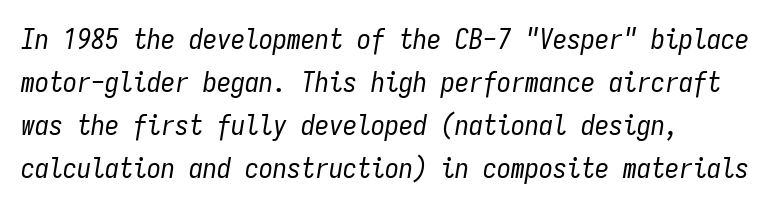
Q: Is the text bold? A: No.
Q: Is the text italic (slanted)? A: Yes, it leans right by about 9 degrees.
Q: Is the text underlined? A: No.
Q: Is the spacing between letters normal or unusually wide? A: Normal.
Q: Is the spacing between lines tight, normal or loose? A: Normal.
Q: Width (condensed, normal, or wide)? A: Condensed.
Q: Stroke contrast? A: Low.
Q: x-height? A: Medium.
Q: Monospaced? A: Yes.
